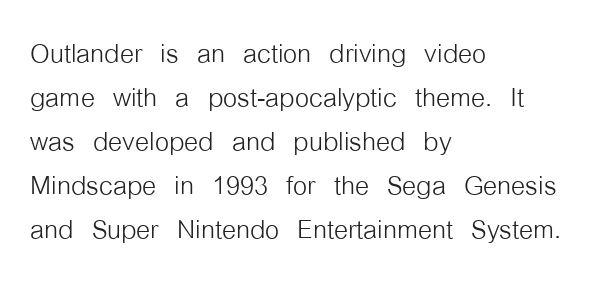
{"serif": "no", "italic": "no", "bold": "no", "weight": "light", "width": "condensed", "stroke_contrast": "low", "x_height": "medium", "monospaced": "no", "underline": "no", "align": "left", "line_spacing_ratio": 1.22, "letter_spacing": "normal", "letter_spacing_em": 0.0, "glyph_px": 36}
